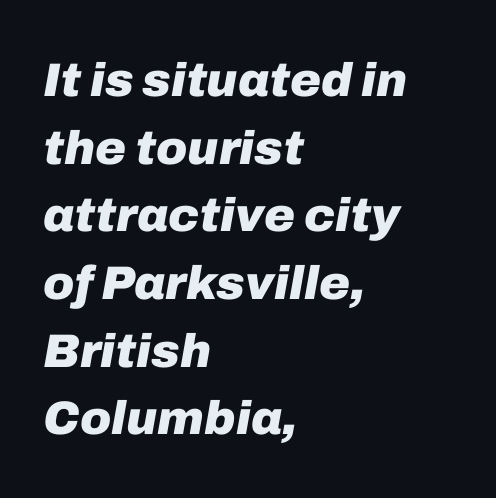
{"italic": "yes", "lean": "right", "slant_degrees": 10, "bold": "yes", "weight": "heavy", "width": "normal", "stroke_contrast": "low", "x_height": "medium", "monospaced": "no", "underline": "no", "align": "left", "line_spacing": "normal", "line_spacing_ratio": 1.44, "letter_spacing": "normal", "letter_spacing_em": 0.0, "glyph_px": 47}
